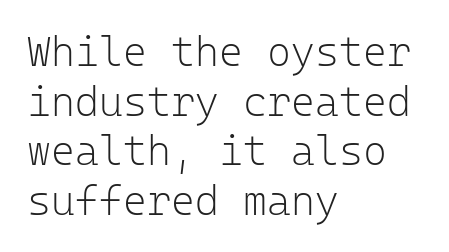
{"serif": "no", "italic": "no", "bold": "no", "weight": "light", "width": "normal", "stroke_contrast": "low", "x_height": "medium", "monospaced": "yes", "underline": "no", "align": "left", "line_spacing_ratio": 1.21, "letter_spacing": "normal", "letter_spacing_em": 0.0, "glyph_px": 41}
